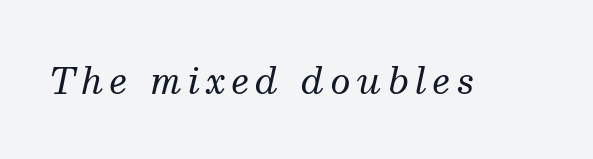
Q: Is the text bold? A: No.
Q: Is the text italic (slanted)? A: Yes, it leans right by about 13 degrees.
Q: Is the typeface a serif or a sans-serif typeface? A: Serif.
Q: Is the text underlined? A: No.
Q: Width (condensed, normal, or wide)? A: Normal.
Q: Stroke contrast? A: Medium.
Q: x-height? A: Medium.
Q: Monospaced? A: No.
